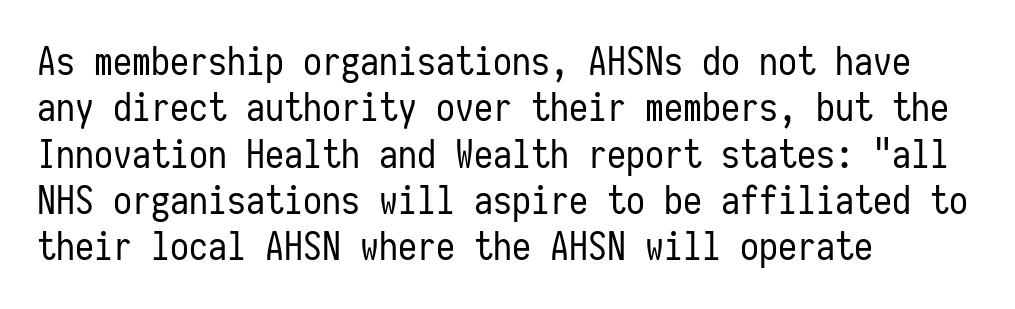
The image shows 38 px regular-weight, condensed sans-serif type, upright, monospaced; set left-aligned, line spacing 1.22x, normal letter spacing, not underlined; low stroke contrast and a medium x-height.
